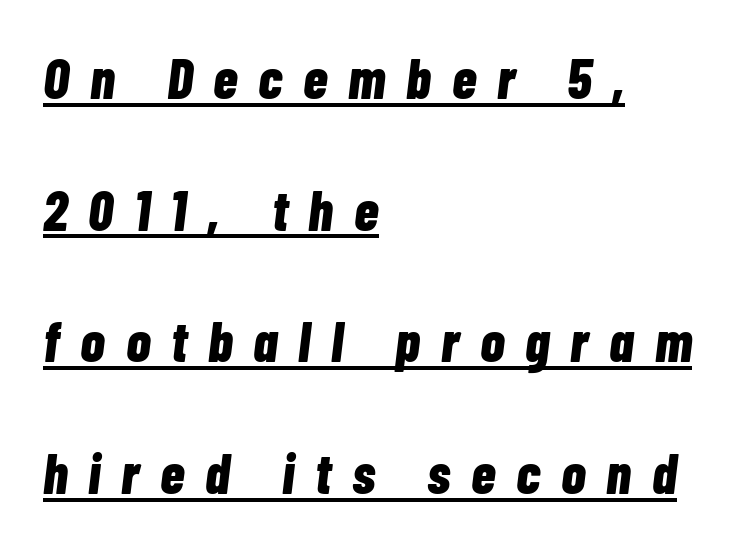
Q: Is the text bold? A: Yes.
Q: Is the text italic (slanted)? A: Yes, it leans right by about 7 degrees.
Q: Is the text underlined? A: Yes.
Q: How is the paragraph aligned? A: Left-aligned.
Q: Is the spacing between letters normal or unusually wide? A: Unusually wide.
Q: Is the spacing between lines tight, normal or loose? A: Loose.
Q: Width (condensed, normal, or wide)? A: Condensed.
Q: Stroke contrast? A: Low.
Q: x-height? A: Medium.
Q: Monospaced? A: No.
